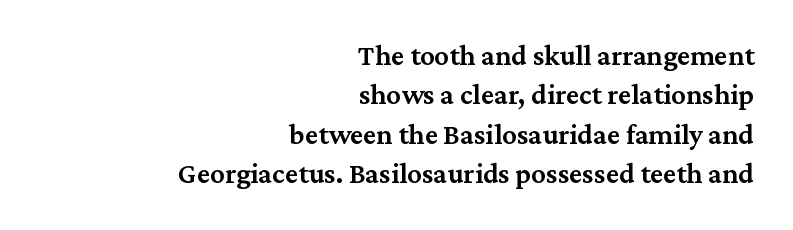
{"serif": "yes", "italic": "no", "bold": "semi", "weight": "semibold", "width": "normal", "stroke_contrast": "medium", "x_height": "medium", "monospaced": "no", "underline": "no", "align": "right", "line_spacing": "normal", "line_spacing_ratio": 1.36, "letter_spacing": "normal", "letter_spacing_em": 0.0, "glyph_px": 29}
